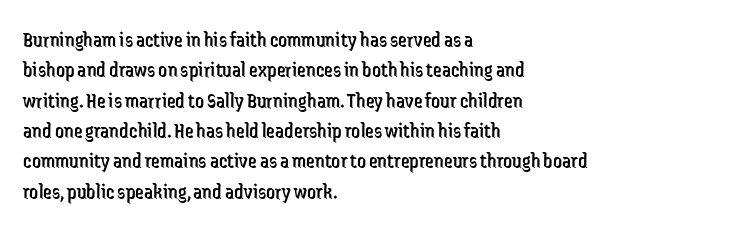
{"italic": "no", "bold": "no", "underline": "no", "align": "left", "line_spacing": "normal", "line_spacing_ratio": 1.38, "letter_spacing": "normal", "letter_spacing_em": 0.0, "glyph_px": 22}
